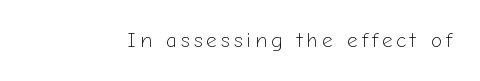
Nope, not italic — everything's standing straight. Weight: regular or lighter. This rendering features lettering with no underline.
